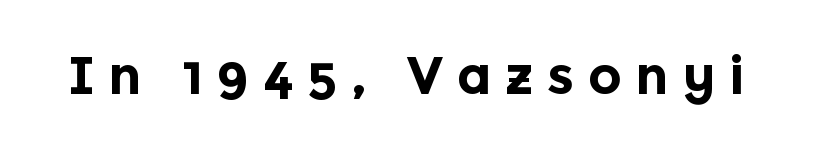
{"serif": "no", "italic": "no", "bold": "yes", "weight": "bold", "width": "normal", "x_height": "medium", "monospaced": "no", "underline": "no", "letter_spacing": "wide", "letter_spacing_em": 0.26, "glyph_px": 52}
